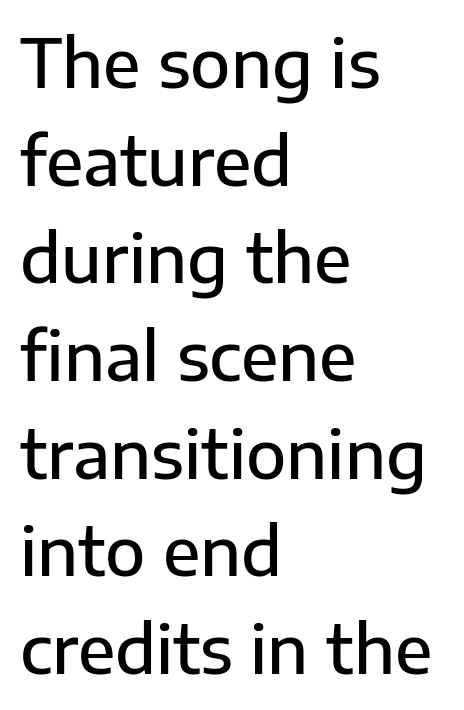
Characters remain perfectly vertical along every line. Honestly, the row spacing looks completely unremarkable. Nobody touched the tracking dial on this one. Plain, unruled lines of type. The paragraph has a hard left edge and a soft right edge.
